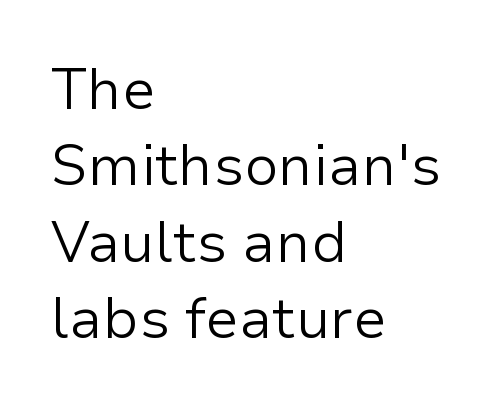
Q: Is the text bold? A: No.
Q: Is the text italic (slanted)? A: No, it is upright.
Q: Is the typeface a serif or a sans-serif typeface? A: Sans-serif.
Q: Is the text underlined? A: No.
Q: How is the paragraph aligned? A: Left-aligned.
Q: Is the spacing between letters normal or unusually wide? A: Normal.
Q: Is the spacing between lines tight, normal or loose? A: Normal.
Q: Width (condensed, normal, or wide)? A: Normal.
Q: Stroke contrast? A: Low.
Q: x-height? A: Medium.
Q: Monospaced? A: No.
